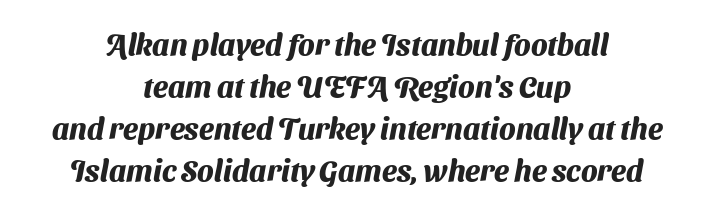
The rendering keeps characters at their native spacing. Underline: absent. Pretty heavy lettering here — definitely bold. Rows of type keep a routine distance in the vertical direction.
